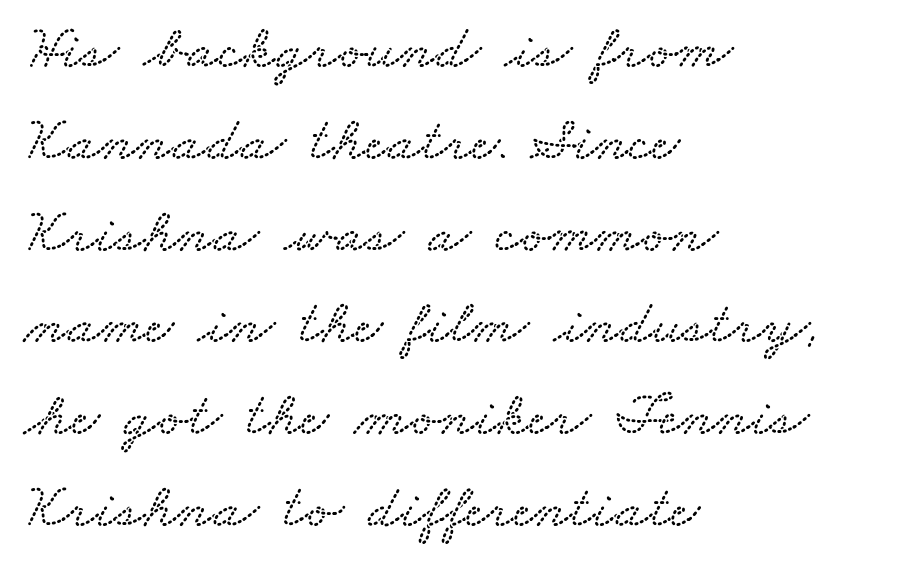
The image shows 62 px wide type; set left-aligned, normal line spacing (1.48x), normal letter spacing, not underlined; low stroke contrast and a small x-height.
